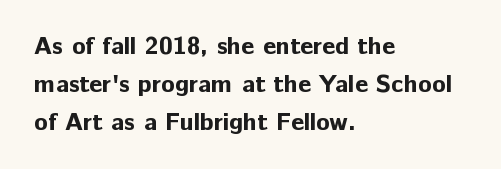
{"italic": "no", "bold": "yes", "underline": "no", "align": "left", "line_spacing": "normal", "line_spacing_ratio": 1.52, "letter_spacing": "normal", "letter_spacing_em": 0.0, "glyph_px": 25}
